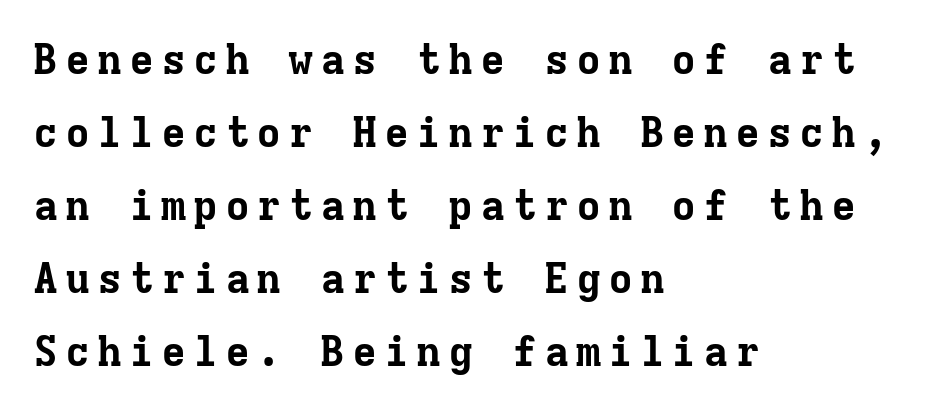
The image shows 42 px bold serif type, upright, monospaced; set left-aligned, line spacing 1.74x, not underlined; low stroke contrast and a medium x-height.
